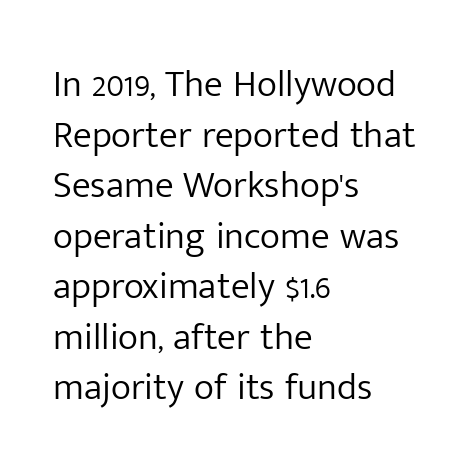
Q: Is the text bold? A: No.
Q: Is the text italic (slanted)? A: No, it is upright.
Q: Is the typeface a serif or a sans-serif typeface? A: Sans-serif.
Q: Is the text underlined? A: No.
Q: How is the paragraph aligned? A: Left-aligned.
Q: Is the spacing between letters normal or unusually wide? A: Normal.
Q: Is the spacing between lines tight, normal or loose? A: Normal.
Q: Width (condensed, normal, or wide)? A: Normal.
Q: Stroke contrast? A: Low.
Q: x-height? A: Medium.
Q: Monospaced? A: No.
